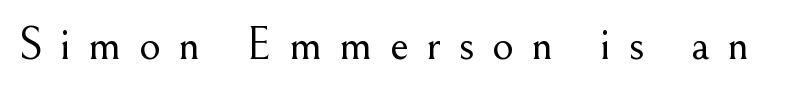
Q: Is the text bold? A: No.
Q: Is the text italic (slanted)? A: No, it is upright.
Q: Is the typeface a serif or a sans-serif typeface? A: Serif.
Q: Is the text underlined? A: No.
Q: Is the spacing between letters normal or unusually wide? A: Unusually wide.
Q: Width (condensed, normal, or wide)? A: Normal.
Q: Stroke contrast? A: Medium.
Q: x-height? A: Small.
Q: Monospaced? A: No.
